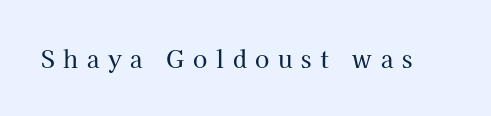
Descenders hang freely into open space. These lines were composed using upright roman letters. Inter-character spacing is expanded well beyond the font's built-in metrics.
